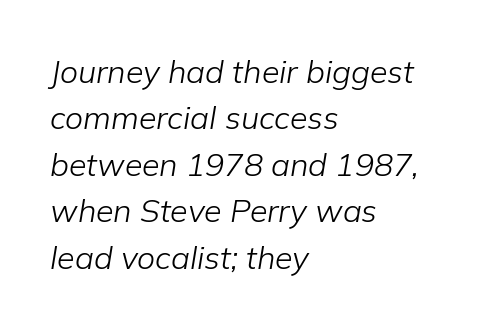
Q: Is the text bold? A: No.
Q: Is the text italic (slanted)? A: Yes, it leans right by about 9 degrees.
Q: Is the text underlined? A: No.
Q: How is the paragraph aligned? A: Left-aligned.
Q: Is the spacing between letters normal or unusually wide? A: Normal.
Q: Is the spacing between lines tight, normal or loose? A: Normal.
Q: Width (condensed, normal, or wide)? A: Normal.
Q: Stroke contrast? A: Low.
Q: x-height? A: Medium.
Q: Monospaced? A: No.
